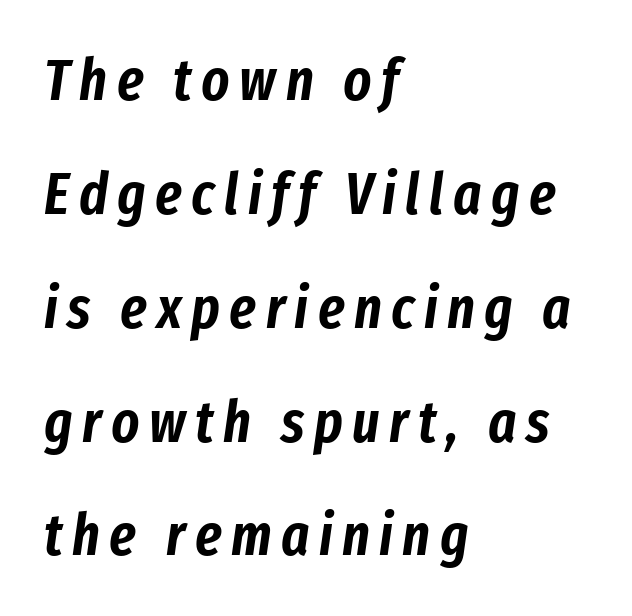
The image shows 59 px condensed type, italic (leaning right); set left-aligned, loose line spacing (1.93x), not underlined; low stroke contrast and a medium x-height.
